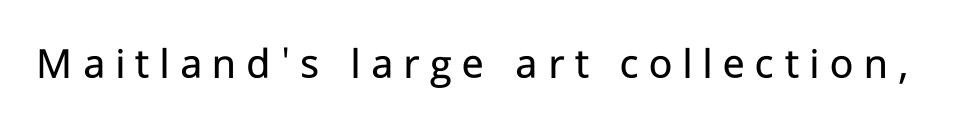
{"serif": "no", "italic": "no", "bold": "no", "weight": "regular", "width": "normal", "stroke_contrast": "low", "x_height": "medium", "monospaced": "no", "underline": "no", "letter_spacing": "wide", "letter_spacing_em": 0.23, "glyph_px": 45}
